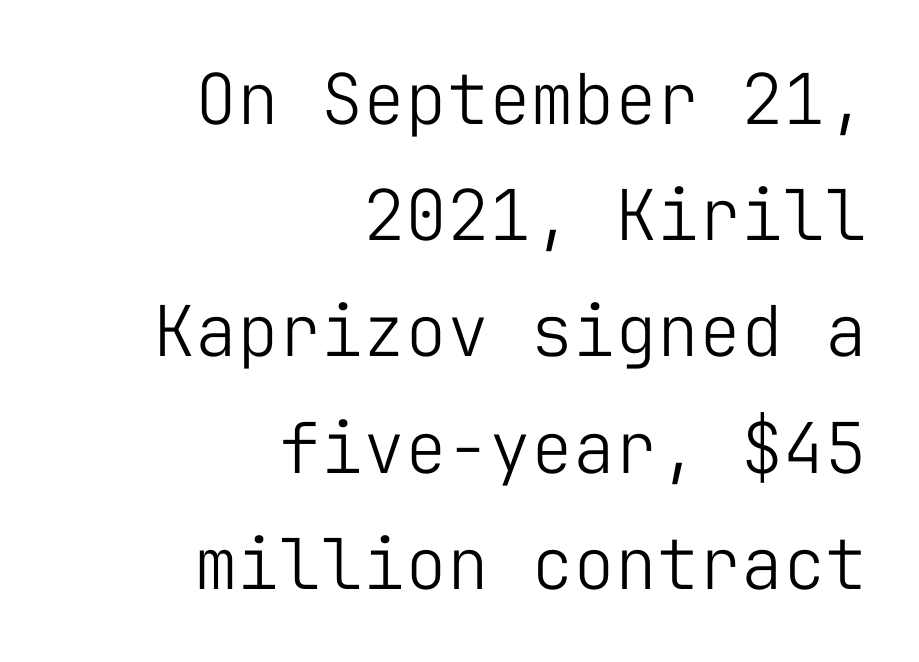
{"serif": "no", "italic": "no", "bold": "no", "weight": "light", "width": "normal", "stroke_contrast": "low", "x_height": "medium", "monospaced": "yes", "underline": "no", "align": "right", "line_spacing": "normal", "line_spacing_ratio": 1.66, "letter_spacing": "normal", "letter_spacing_em": 0.0, "glyph_px": 70}
